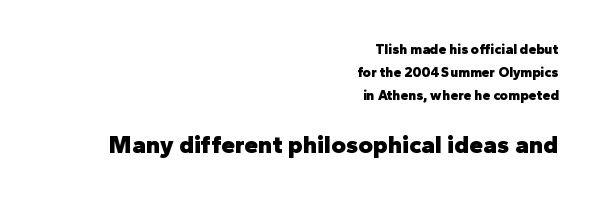
The image shows 25 px bold type, upright; set right-aligned, normal line spacing (1.65x), normal letter spacing, not underlined; the second (bottom) block is 1.79x larger.
